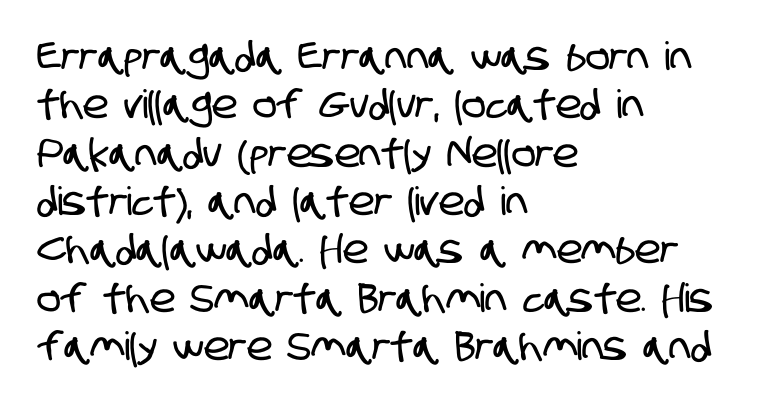
Quick note: underline off. You could call the tracking neutral — neither tight nor loose. A classic flush-left, rag-right setting is used for this passage. Classification — sans serif. The face used here is proportionally spaced, like ordinary book or web type.
